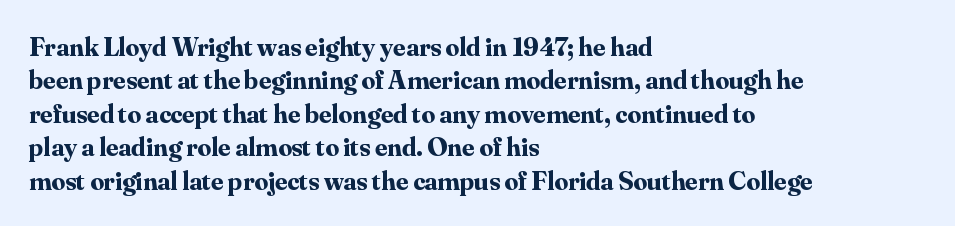
The image shows 27 px bold type, upright; set left-aligned, line spacing 1.24x, normal letter spacing, not underlined.
